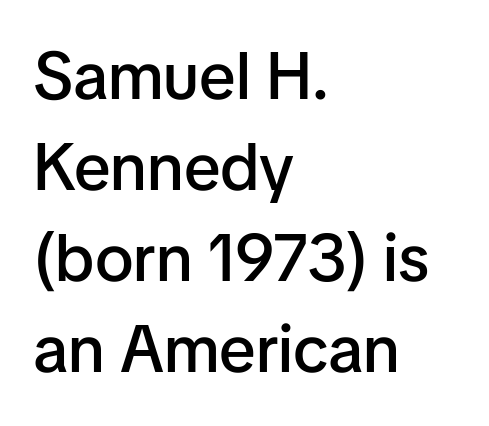
Q: Is the text bold? A: Semi-bold.
Q: Is the text italic (slanted)? A: No, it is upright.
Q: Is the typeface a serif or a sans-serif typeface? A: Sans-serif.
Q: Is the text underlined? A: No.
Q: How is the paragraph aligned? A: Left-aligned.
Q: Is the spacing between letters normal or unusually wide? A: Normal.
Q: Is the spacing between lines tight, normal or loose? A: Normal.
Q: Width (condensed, normal, or wide)? A: Normal.
Q: Stroke contrast? A: Low.
Q: x-height? A: Medium.
Q: Monospaced? A: No.
